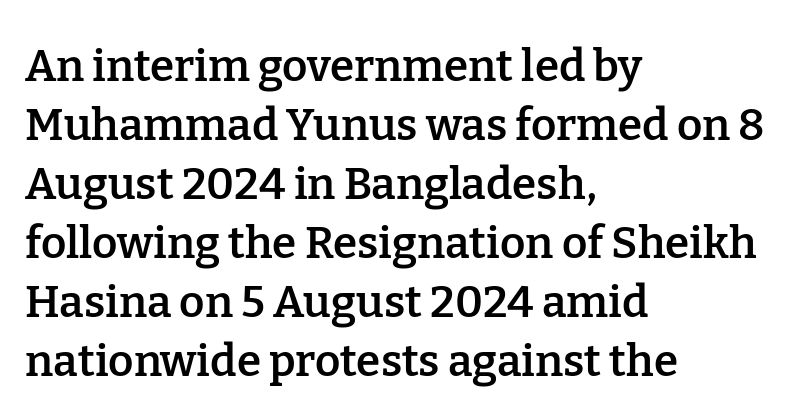
Q: Is the text bold? A: Semi-bold.
Q: Is the text italic (slanted)? A: No, it is upright.
Q: Is the typeface a serif or a sans-serif typeface? A: Serif.
Q: Is the text underlined? A: No.
Q: How is the paragraph aligned? A: Left-aligned.
Q: Is the spacing between letters normal or unusually wide? A: Normal.
Q: Is the spacing between lines tight, normal or loose? A: Normal.
Q: Width (condensed, normal, or wide)? A: Normal.
Q: Stroke contrast? A: Low.
Q: x-height? A: Medium.
Q: Monospaced? A: No.
